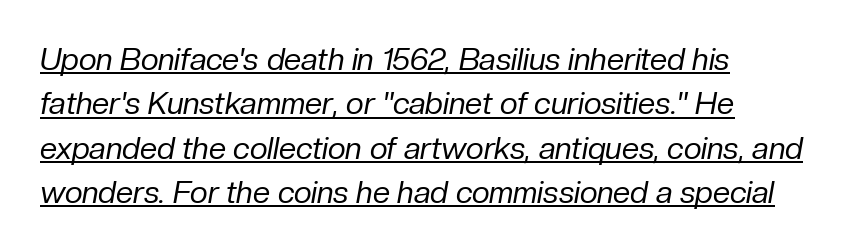
Quick note: underline on. Does extra space separate the letters? No, they use regular spacing. The space between consecutive lines is moderate. The font is comparable to plain body text, perhaps lighter. The face used here is proportionally spaced, like ordinary book or web type. Characters are canted at an angle relative to the baseline's perpendicular.
